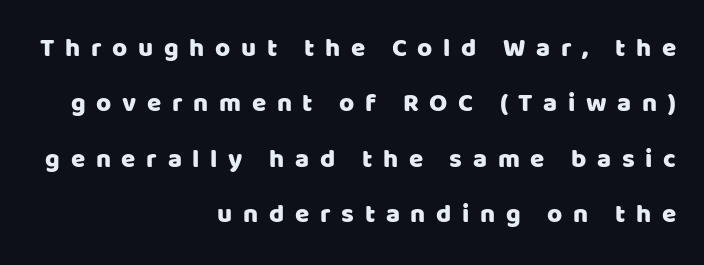
Q: Is the text italic (slanted)? A: No, it is upright.
Q: Is the text underlined? A: No.
Q: How is the paragraph aligned? A: Right-aligned.
Q: Is the spacing between letters normal or unusually wide? A: Unusually wide.
Q: Is the spacing between lines tight, normal or loose? A: Loose.
